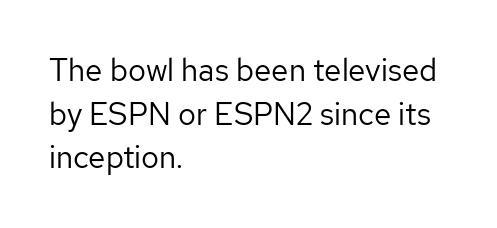
Q: Is the text bold? A: No.
Q: Is the text italic (slanted)? A: No, it is upright.
Q: Is the typeface a serif or a sans-serif typeface? A: Sans-serif.
Q: Is the text underlined? A: No.
Q: How is the paragraph aligned? A: Left-aligned.
Q: Is the spacing between letters normal or unusually wide? A: Normal.
Q: Is the spacing between lines tight, normal or loose? A: Normal.
Q: Width (condensed, normal, or wide)? A: Normal.
Q: Stroke contrast? A: Low.
Q: x-height? A: Medium.
Q: Monospaced? A: No.
